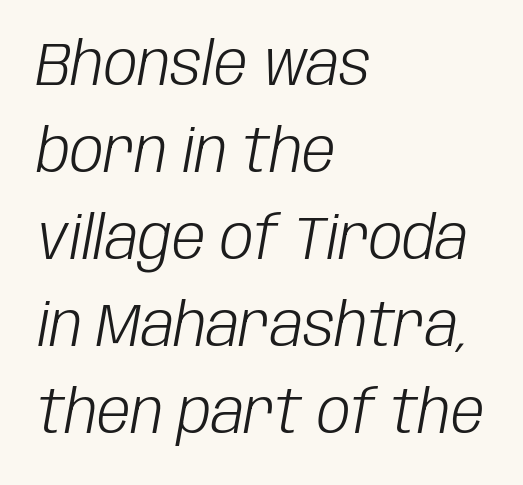
{"italic": "yes", "lean": "right", "slant_degrees": 10, "bold": "no", "weight": "light", "width": "condensed", "stroke_contrast": "low", "x_height": "large", "monospaced": "no", "underline": "no", "align": "left", "line_spacing": "normal", "line_spacing_ratio": 1.45, "letter_spacing": "normal", "letter_spacing_em": 0.0, "glyph_px": 60}
